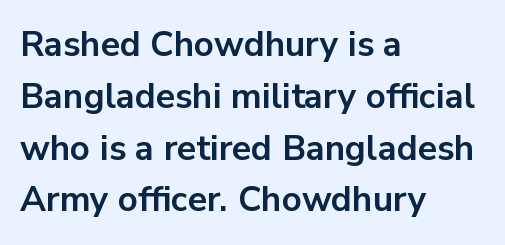
Alignment: flush left. Heft: maximum for text — a bold. The block of text has a typical density, with ordinary space between rows. The gap between lines stays unmarked.
